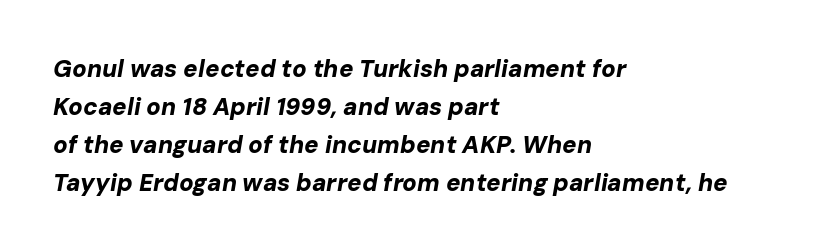
Does the weight exceed regular? Yes, all the way to bold. A typesetter would call this leading conventional body-copy spacing. This sample is left-justified, so line endings fall wherever the words run out. The line texture is even and compact thanks to regular tracking.
